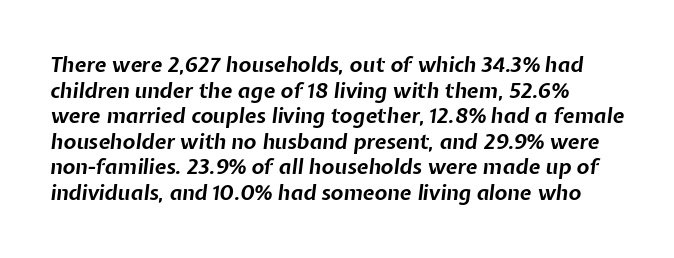
Q: Is the text bold? A: Yes.
Q: Is the text italic (slanted)? A: Yes, it leans right by about 7 degrees.
Q: Is the text underlined? A: No.
Q: Is the spacing between letters normal or unusually wide? A: Normal.
